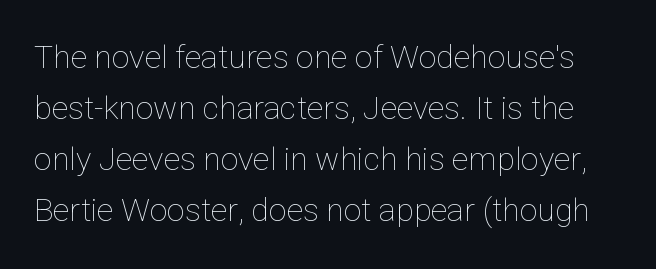
Q: Is the text bold? A: No.
Q: Is the text italic (slanted)? A: No, it is upright.
Q: Is the text underlined? A: No.
Q: Is the spacing between letters normal or unusually wide? A: Normal.
Q: Is the spacing between lines tight, normal or loose? A: Normal.
Q: Width (condensed, normal, or wide)? A: Normal.
Q: Stroke contrast? A: Low.
Q: x-height? A: Medium.
Q: Monospaced? A: No.
